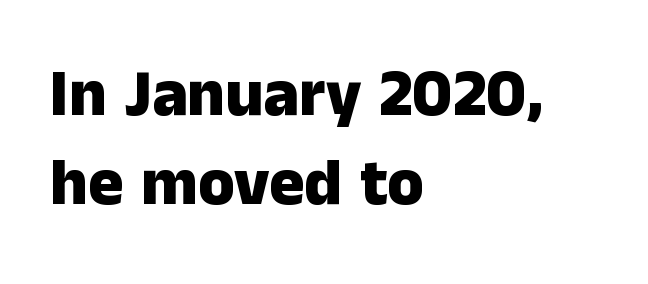
{"serif": "no", "italic": "no", "bold": "yes", "weight": "heavy", "width": "normal", "stroke_contrast": "low", "x_height": "medium", "monospaced": "no", "underline": "no", "align": "left", "line_spacing": "normal", "line_spacing_ratio": 1.35, "letter_spacing": "normal", "letter_spacing_em": 0.0, "glyph_px": 66}
